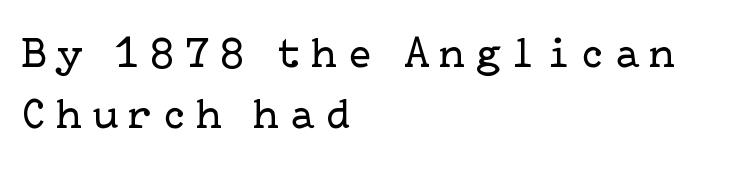
The image shows 43 px regular-weight serif type, upright; set left-aligned, normal line spacing (1.41x), unusually wide letter spacing (+0.26 em), not underlined; low stroke contrast and a medium x-height.
